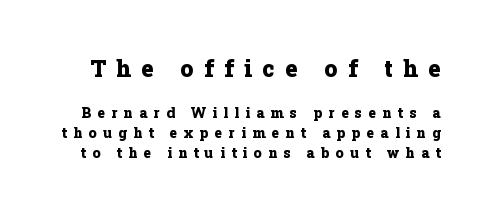
Q: Is the text bold? A: Yes.
Q: Is the text italic (slanted)? A: No, it is upright.
Q: Is the text underlined? A: No.
Q: Is the spacing between letters normal or unusually wide? A: Unusually wide.
Q: Is the spacing between lines tight, normal or loose? A: Normal.
Q: Which block of text is set in a larger size, the first (top) or the second (bottom)? A: The first (top) one.
